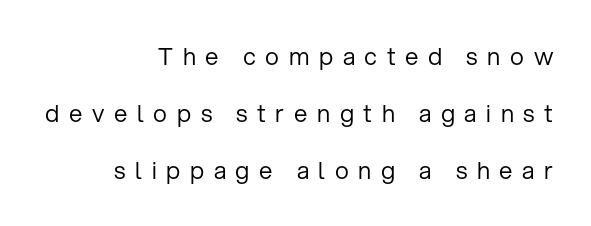
Q: Is the text bold? A: No.
Q: Is the text italic (slanted)? A: No, it is upright.
Q: Is the text underlined? A: No.
Q: How is the paragraph aligned? A: Right-aligned.
Q: Is the spacing between letters normal or unusually wide? A: Unusually wide.
Q: Is the spacing between lines tight, normal or loose? A: Loose.
